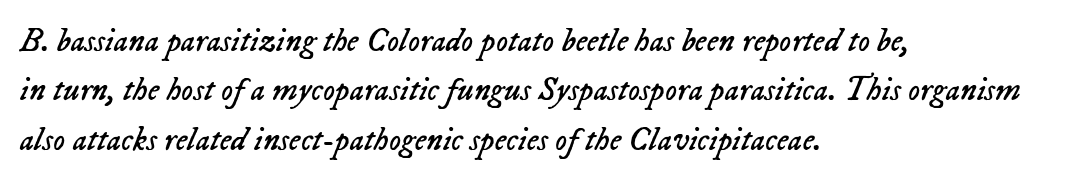
{"italic": "yes", "lean": "right", "slant_degrees": 23, "bold": "no", "weight": "regular", "width": "normal", "stroke_contrast": "low", "x_height": "medium", "monospaced": "no", "underline": "no", "align": "left", "line_spacing": "normal", "line_spacing_ratio": 1.5, "letter_spacing": "normal", "letter_spacing_em": 0.0, "glyph_px": 33}
